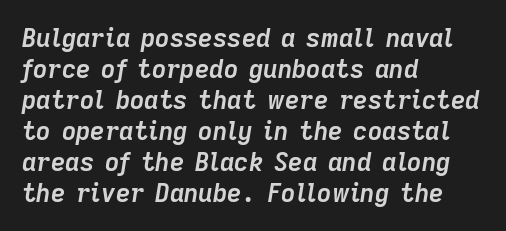
Q: Is the text bold? A: Yes.
Q: Is the text italic (slanted)? A: Yes, it leans right by about 9 degrees.
Q: Is the text underlined? A: No.
Q: How is the paragraph aligned? A: Left-aligned.
Q: Is the spacing between letters normal or unusually wide? A: Normal.
